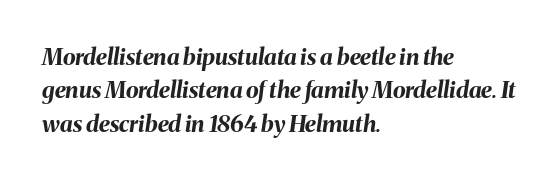
A full-strength bold gives these letters their thick strokes. Is the type slanted? Yes — the strokes lean at a clear angle. Left-aligned paragraph, ragged on the right. Whoever set this chose a conventional vertical rhythm.
